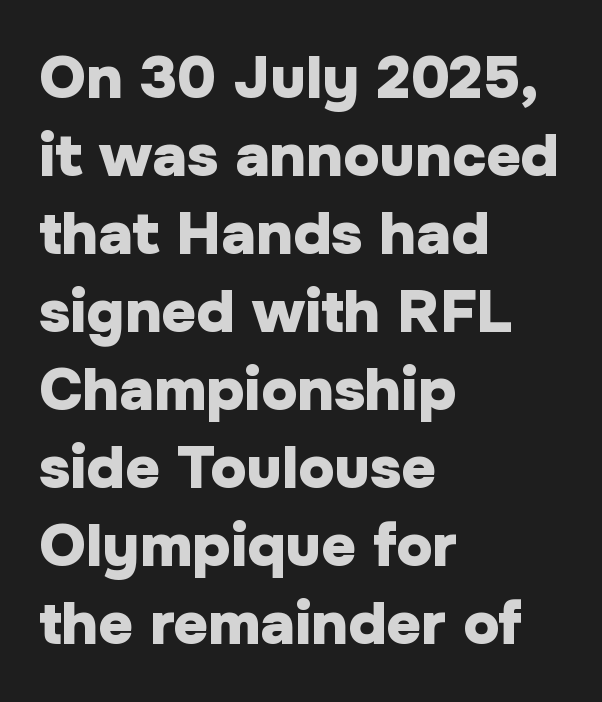
{"serif": "no", "italic": "no", "bold": "yes", "weight": "heavy", "width": "normal", "stroke_contrast": "low", "x_height": "medium", "monospaced": "no", "underline": "no", "align": "left", "line_spacing": "normal", "line_spacing_ratio": 1.3, "letter_spacing": "normal", "letter_spacing_em": 0.0, "glyph_px": 60}
